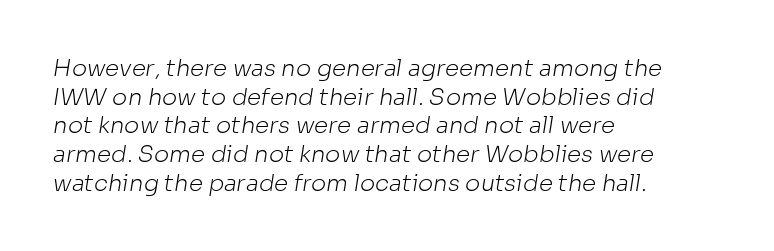
Is the stroke heavy? The answer is a plain regular-or-lighter. The lines in this sample share a left origin and differ only in where they stop. Is there much room between lines? A standard amount, neither cramped nor airy. Compared with typical body copy, the letter spacing here is the same.
